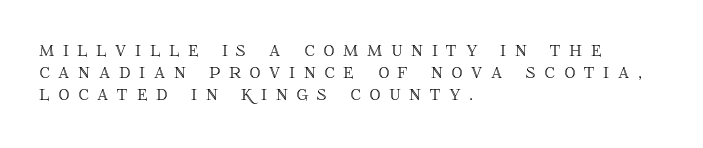
Q: Is the text italic (slanted)? A: No, it is upright.
Q: Is the text underlined? A: No.
Q: How is the paragraph aligned? A: Left-aligned.
Q: Is the spacing between letters normal or unusually wide? A: Unusually wide.
Q: Is the spacing between lines tight, normal or loose? A: Tight.
